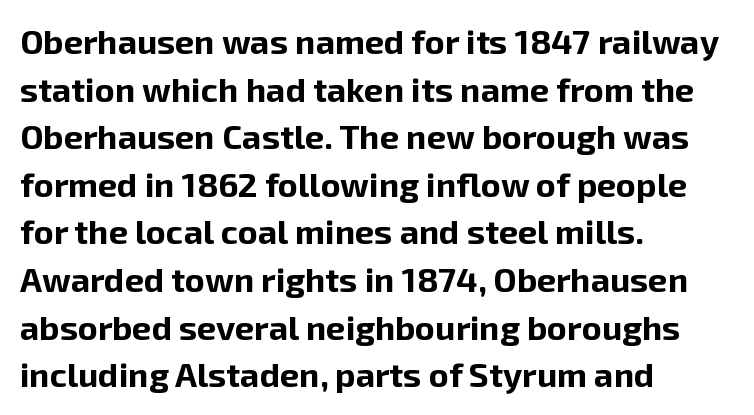
Q: Is the text bold? A: Yes.
Q: Is the text italic (slanted)? A: No, it is upright.
Q: Is the typeface a serif or a sans-serif typeface? A: Sans-serif.
Q: Is the text underlined? A: No.
Q: How is the paragraph aligned? A: Left-aligned.
Q: Is the spacing between letters normal or unusually wide? A: Normal.
Q: Is the spacing between lines tight, normal or loose? A: Normal.
Q: Width (condensed, normal, or wide)? A: Normal.
Q: Stroke contrast? A: Low.
Q: x-height? A: Medium.
Q: Monospaced? A: No.
